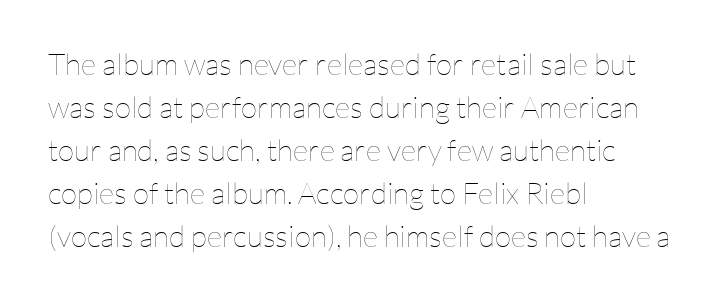
Teacher's note: observe the even left margin — that is flush-left alignment. The face used here is proportionally spaced, like ordinary book or web type. No word sits above an underline. A normal amount of white space separates one row of letters from the next. Compared with typical body copy, the letter spacing here is the same.
